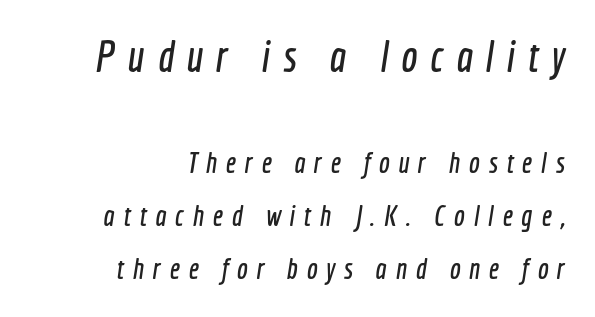
The image shows 43 px condensed sans-serif type; set right-aligned, line spacing 1.84x, unusually wide letter spacing (+0.3 em), not underlined; the first (top) block is 1.48x larger; a medium x-height.
